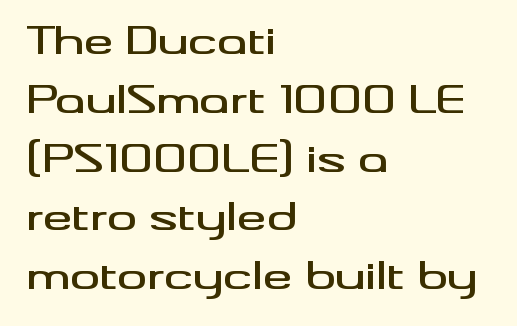
The image shows 37 px wide sans-serif type, upright; set left-aligned, normal line spacing (1.59x), normal letter spacing, not underlined; medium stroke contrast and a small x-height.
